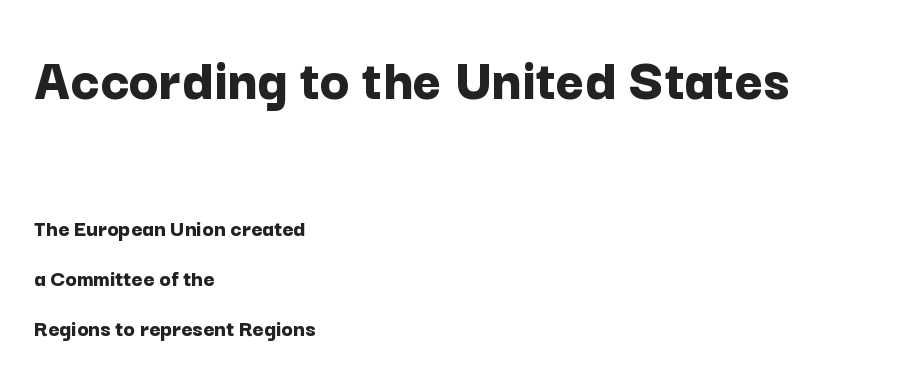
The image shows 61 px bold sans-serif type, upright; set left-aligned, loose line spacing (2.08x), normal letter spacing, not underlined; the first (top) block is 2.54x larger; low stroke contrast and a medium x-height.
